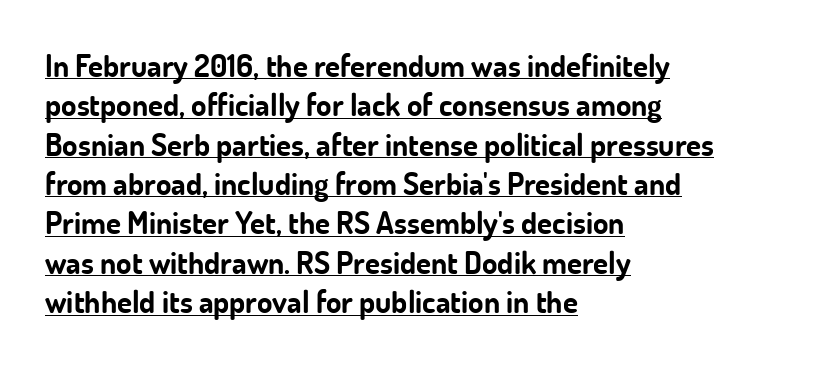
{"serif": "no", "italic": "no", "bold": "yes", "weight": "bold", "width": "normal", "stroke_contrast": "low", "x_height": "small", "monospaced": "no", "underline": "yes", "align": "left", "line_spacing": "normal", "line_spacing_ratio": 1.27, "letter_spacing": "normal", "letter_spacing_em": 0.0, "glyph_px": 31}
